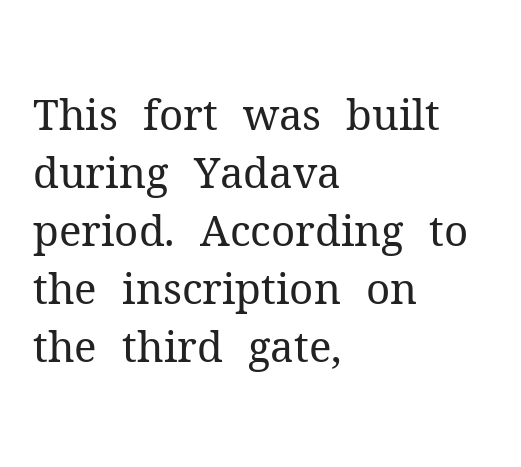
The typography opts for an upright posture over an oblique one. Notice how the passage keeps a crisp vertical edge on the left only. Stems and bowls with no extra thickness — not bold. The string is rendered with underlining switched off.
